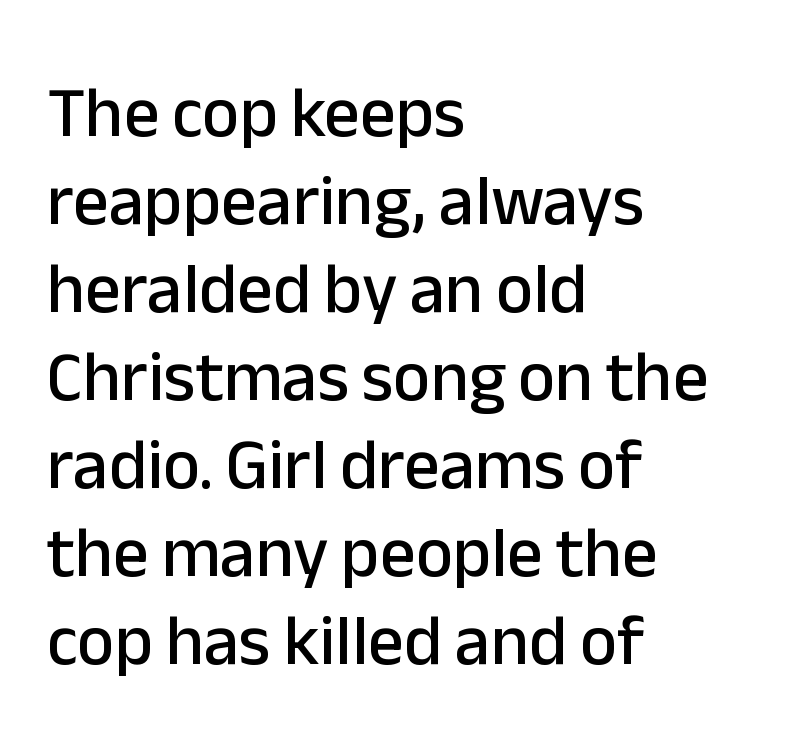
{"serif": "no", "italic": "no", "width": "normal", "stroke_contrast": "low", "x_height": "medium", "monospaced": "no", "underline": "no", "align": "left", "line_spacing_ratio": 1.24, "letter_spacing": "normal", "letter_spacing_em": 0.0, "glyph_px": 71}
